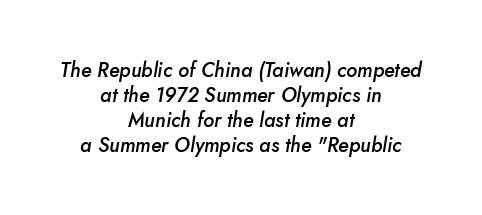
{"italic": "yes", "lean": "right", "slant_degrees": 5, "bold": "semi", "underline": "no", "align": "center", "line_spacing": "normal", "line_spacing_ratio": 1.25, "letter_spacing": "normal", "letter_spacing_em": 0.0, "glyph_px": 20}
